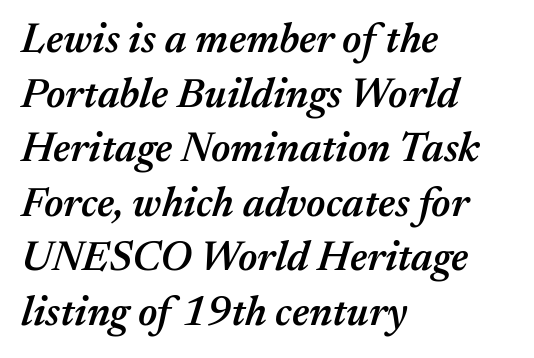
Here the designer chose a conventional face with non-uniform glyph widths. Strokes here are thickened, but only to semibold level. How would I describe the line gaps? Plain and ordinary. The letterforms sit shoulder to shoulder at normal distance. Check under the words: just untouched page.
